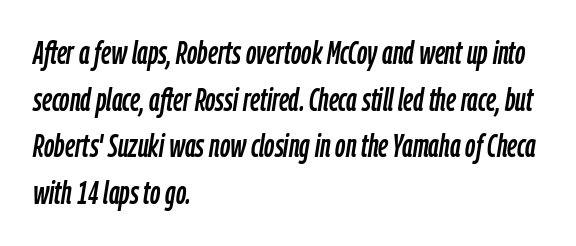
The image shows 32 px condensed type, italic (leaning right); set left-aligned, normal line spacing (1.46x), normal letter spacing, not underlined; low stroke contrast and a medium x-height.
